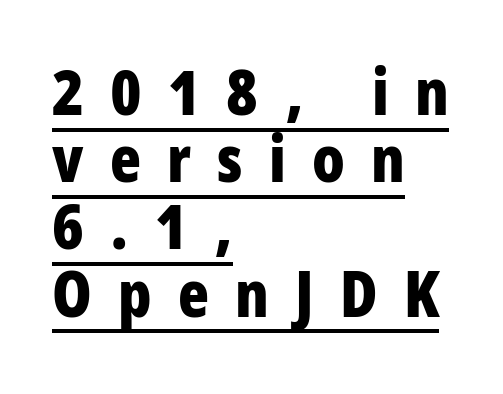
{"serif": "no", "italic": "no", "bold": "yes", "weight": "bold", "width": "condensed", "stroke_contrast": "low", "x_height": "large", "monospaced": "no", "underline": "yes", "align": "left", "line_spacing": "tight", "line_spacing_ratio": 1.05, "letter_spacing": "wide", "letter_spacing_em": 0.41, "glyph_px": 64}
